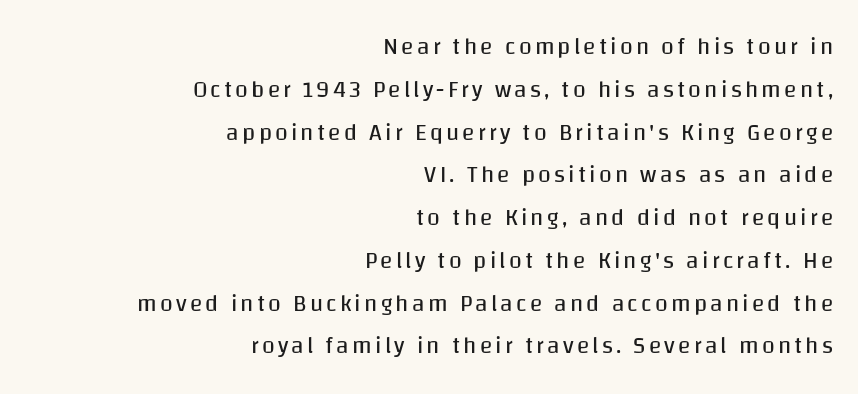
The image shows 23 px text type, upright; set right-aligned, line spacing 1.86x, not underlined.
